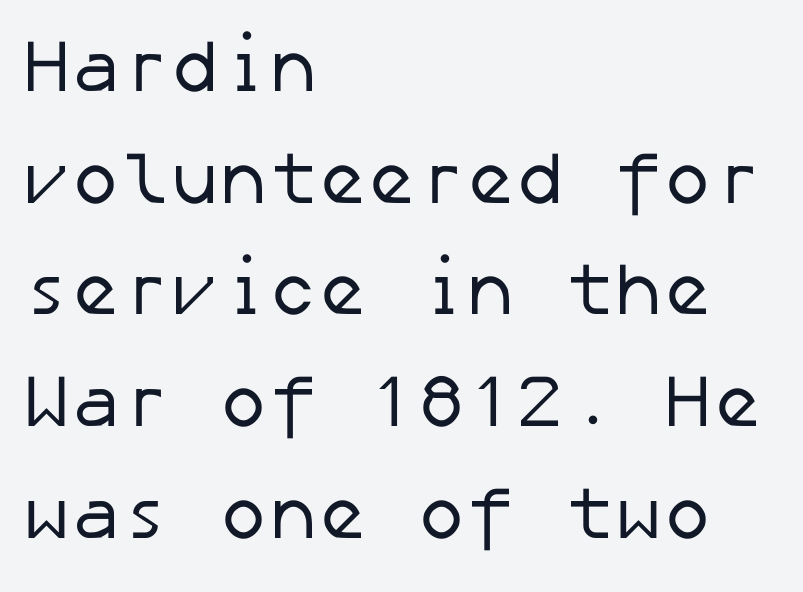
Q: Is the text bold? A: No.
Q: Is the typeface a serif or a sans-serif typeface? A: Sans-serif.
Q: Is the text underlined? A: No.
Q: How is the paragraph aligned? A: Left-aligned.
Q: Is the spacing between letters normal or unusually wide? A: Normal.
Q: Is the spacing between lines tight, normal or loose? A: Normal.
Q: Width (condensed, normal, or wide)? A: Normal.
Q: Stroke contrast? A: Low.
Q: x-height? A: Medium.
